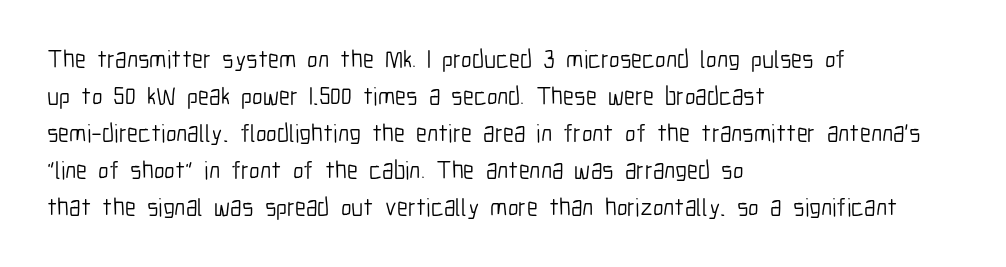
{"italic": "no", "bold": "no", "underline": "no", "align": "left", "line_spacing": "normal", "line_spacing_ratio": 1.48, "letter_spacing": "normal", "letter_spacing_em": 0.0, "glyph_px": 25}
